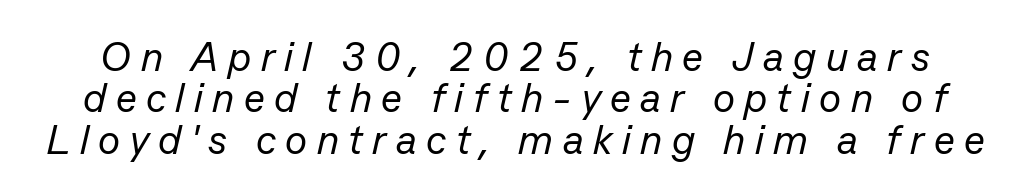
Q: Is the text bold? A: No.
Q: Is the text italic (slanted)? A: Yes, it leans right by about 13 degrees.
Q: Is the text underlined? A: No.
Q: Is the spacing between letters normal or unusually wide? A: Unusually wide.
Q: Is the spacing between lines tight, normal or loose? A: Tight.
Q: Width (condensed, normal, or wide)? A: Normal.
Q: Stroke contrast? A: Low.
Q: x-height? A: Medium.
Q: Monospaced? A: No.
